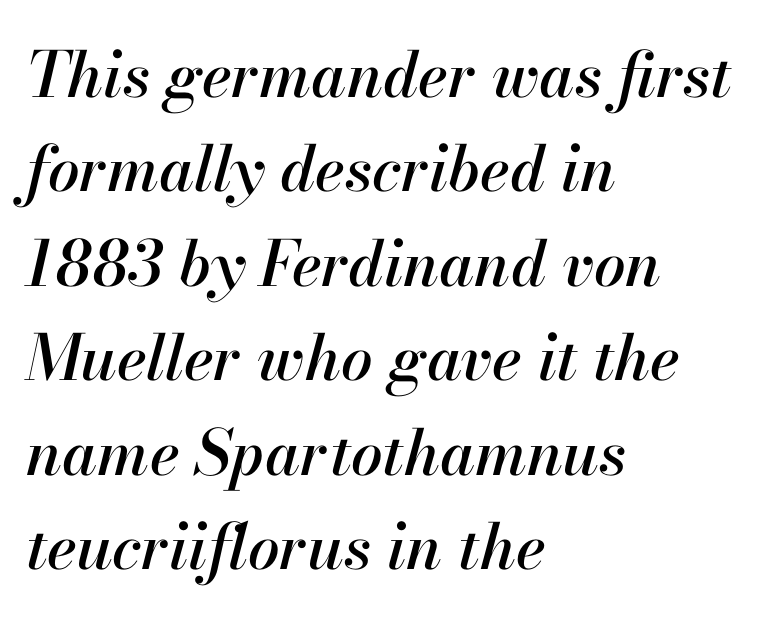
Has an underline been added? It has not. Italic? Definitely — the glyphs are oblique. This sample has the flowing, uneven cadence of proportional lettering. Nothing unusual about the tracking: characters are spaced as the font intends.
